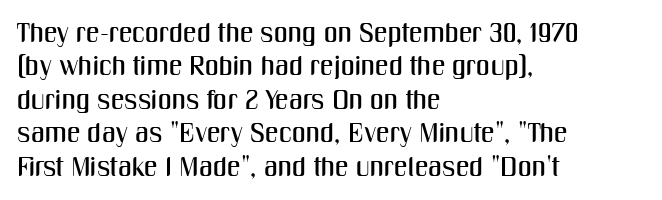
The specimen reads as upright at a glance. The words here are not underlined. Horizontal alignment here is leftward, the default for most running prose. The gaps between neighbouring characters are ordinary and unremarkable.
